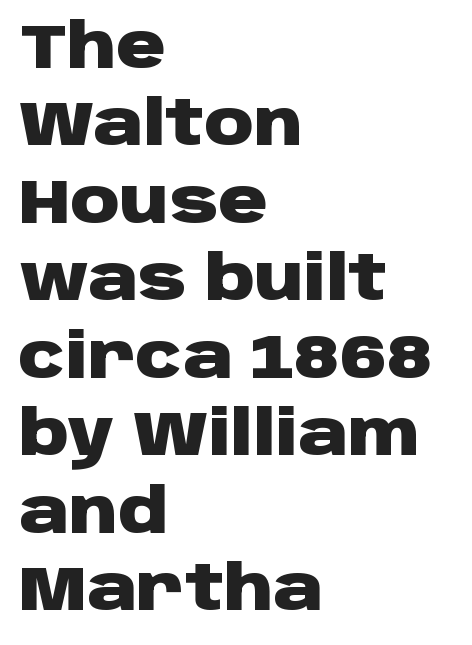
Notice how thick the strokes are: this is what a full bold looks like. This sample has the flowing, uneven cadence of proportional lettering. Italic? Not at all — the glyphs are vertical. Clear beneath every line of the passage. What kind of face is this? One without serifs — a sans.
